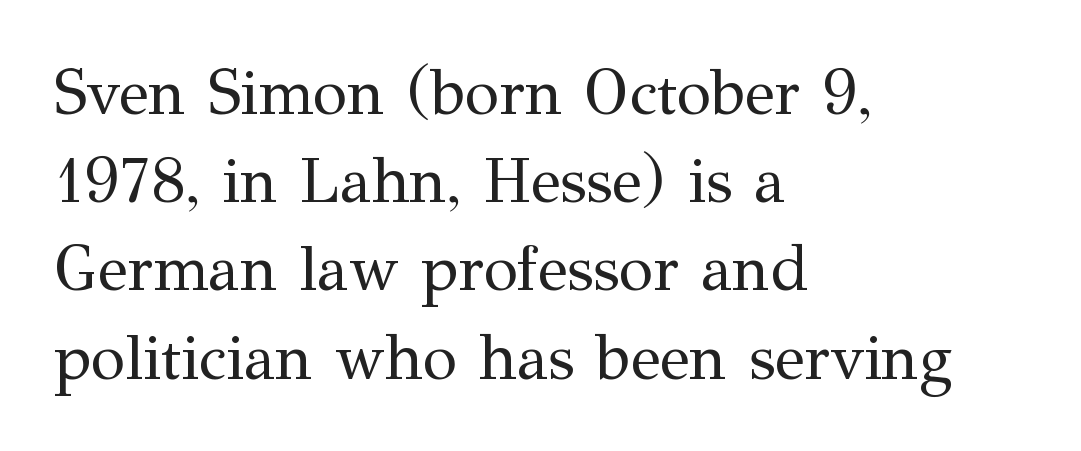
When letters stand straight like this, we call the style roman or upright. Each row of text sits above clean, open space. The letters advance in unequal steps, a hallmark of proportional type. The letters sit at their default tracking, neither squeezed nor spread. In terms of letterform style, serifs are clearly present.
